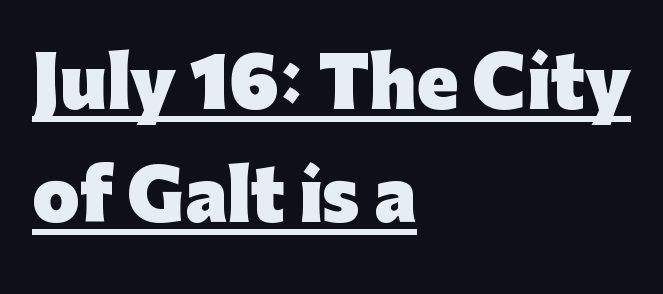
What's the leading like? Ordinary, nothing unusual. A typesetter would label this face a sans. Characters follow at the spacing the type designer built in. This sample is left-justified, so line endings fall wherever the words run out. As a designer I'd log this as weight 700, bold. Each letter keeps its own natural width here, so spacing adapts to shape.
